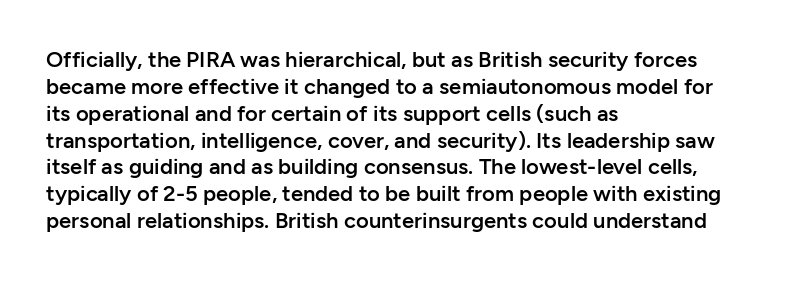
The image shows 22 px text type, upright; set left-aligned, line spacing 1.22x, normal letter spacing, not underlined.
